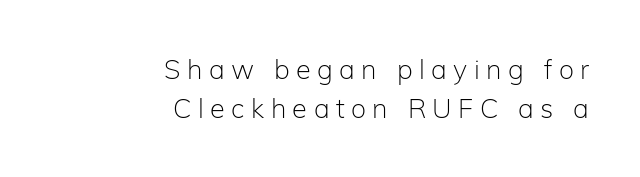
Posture: straight, roman, zero tilt. Visually the block forms a straight wall on the right and a jagged coastline on the left. These lines have a slow, spaced-out rhythm from letter to letter. The weight tops out at a normal text grade. Does the leading feel generous? No, just average.
